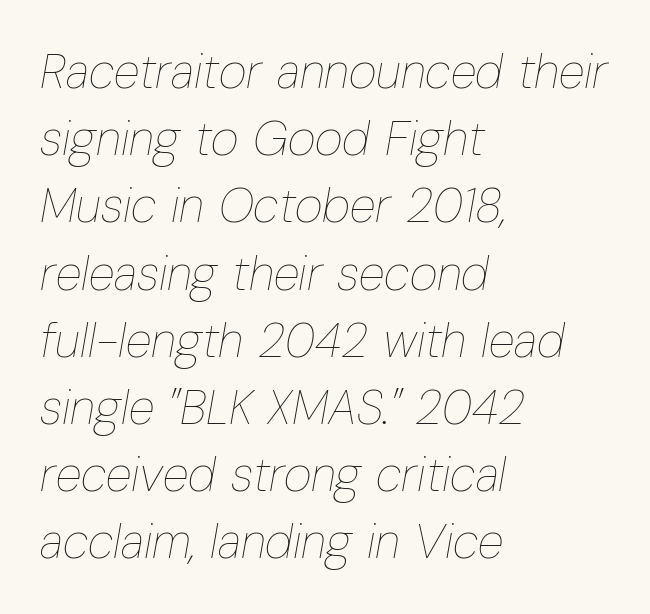
Emphasis-style slanted type is in use. Horizontal alignment here is leftward, the default for most running prose. Just letters on the line, the space beneath them empty. Think standard paragraph weight, or any step lighter than that. Quick note: interline space is typical. Varying glyph widths throughout — classic text-font behaviour.
